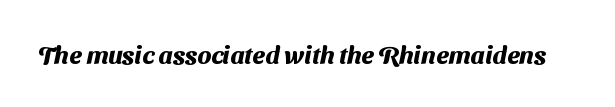
{"bold": "yes", "underline": "no", "letter_spacing": "normal", "letter_spacing_em": 0.0, "glyph_px": 25}
